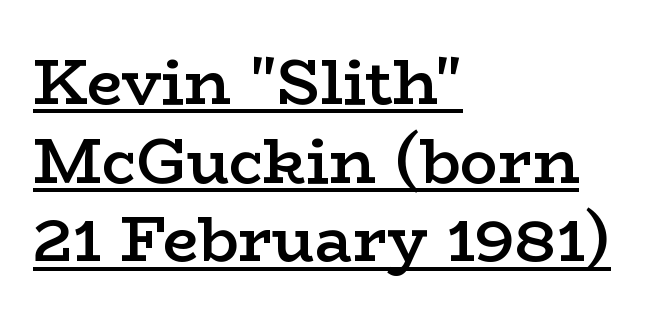
The image shows 63 px semibold, wide serif type, upright; set left-aligned, normal line spacing (1.25x), normal letter spacing, underlined; low stroke contrast and a medium x-height.
